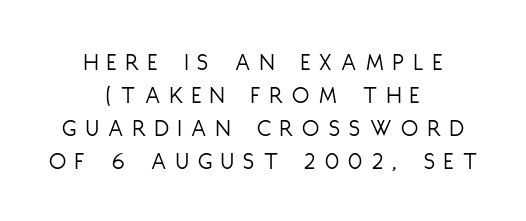
The image shows 25 px text type, upright; set centered, normal line spacing (1.32x), unusually wide letter spacing (+0.38 em), not underlined.
